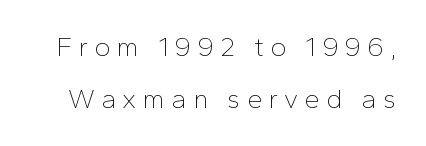
{"italic": "no", "bold": "no", "underline": "no", "line_spacing": "loose", "line_spacing_ratio": 1.94, "letter_spacing": "wide", "letter_spacing_em": 0.23, "glyph_px": 27}
